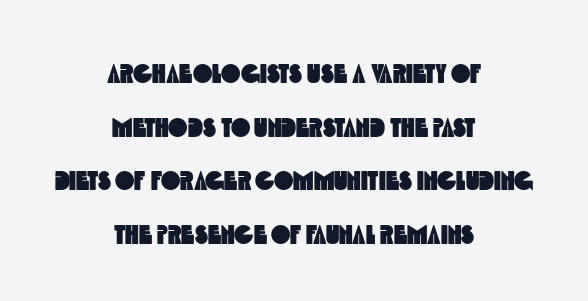
The image shows 26 px text type; set centered, loose line spacing (2.06x), normal letter spacing, not underlined.
